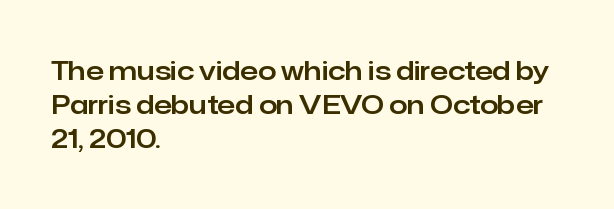
The passage is arranged the way most books set body copy — flush left. This is roman type, the default non-slanted kind. The rows are spaced the way most documents space them. The letterforms sit shoulder to shoulder at normal distance. Honestly, there is no underline to notice here at all.
